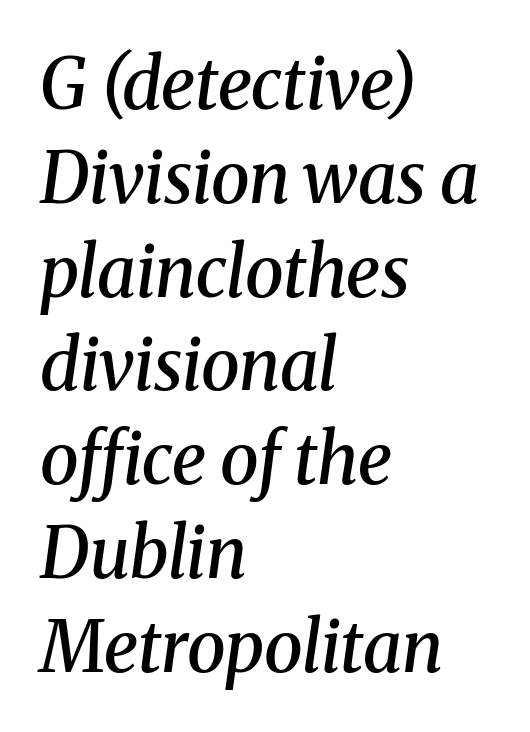
The vertical gap from one line to the next is medium. A classic flush-left, rag-right setting is used for this passage. Each letter keeps its own natural width here, so spacing adapts to shape. Typesetter's note: demi weight, one step under bold.
